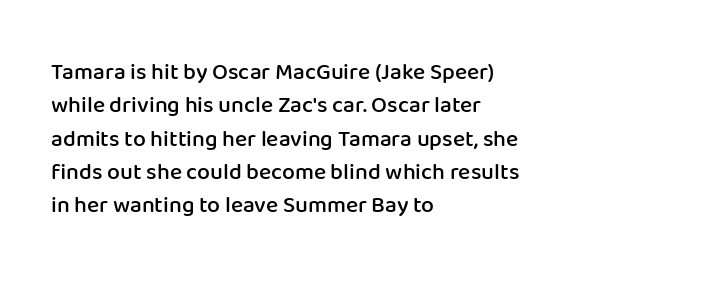
The image shows 23 px text type, upright; set left-aligned, normal line spacing (1.45x), normal letter spacing, not underlined.
